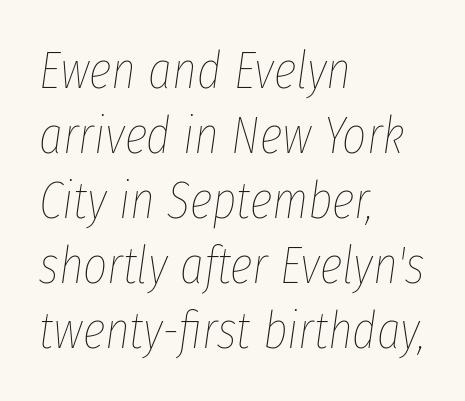
The image shows 52 px thin, condensed type, italic (leaning right); set left-aligned, normal line spacing (1.25x), normal letter spacing, not underlined; low stroke contrast and a medium x-height.
